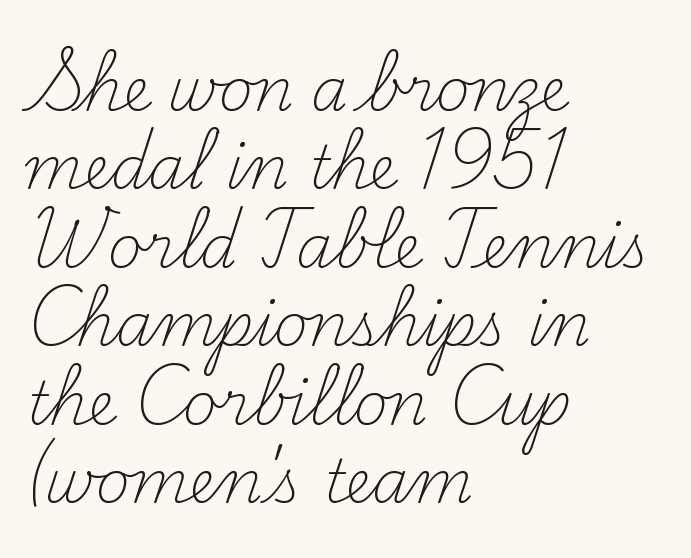
The image shows 59 px light type; set left-aligned, normal line spacing (1.33x), normal letter spacing, not underlined; medium stroke contrast and a small x-height.
